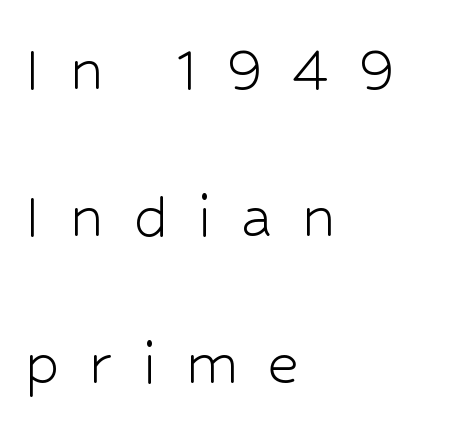
The image shows 70 px light sans-serif type, upright; set left-aligned, loose line spacing (2.1x), unusually wide letter spacing (+0.41 em), not underlined; low stroke contrast and a medium x-height.
